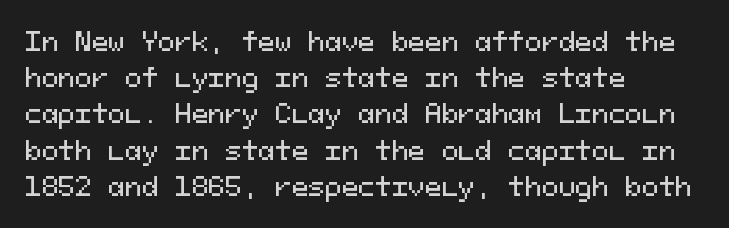
{"italic": "no", "underline": "no", "align": "left", "line_spacing": "normal", "line_spacing_ratio": 1.45, "letter_spacing": "normal", "letter_spacing_em": 0.0, "glyph_px": 25}
